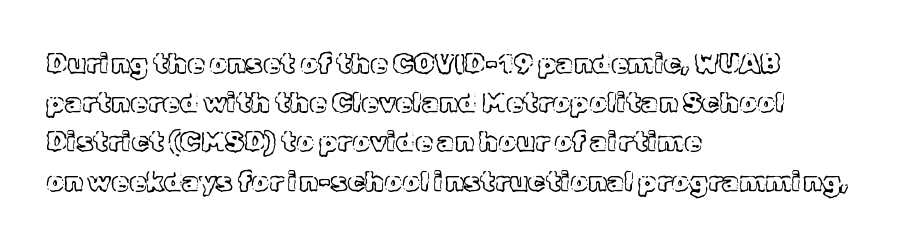
{"italic": "no", "width": "normal", "x_height": "medium", "monospaced": "no", "underline": "no", "align": "left", "line_spacing": "normal", "line_spacing_ratio": 1.4, "letter_spacing": "normal", "letter_spacing_em": 0.0, "glyph_px": 28}
